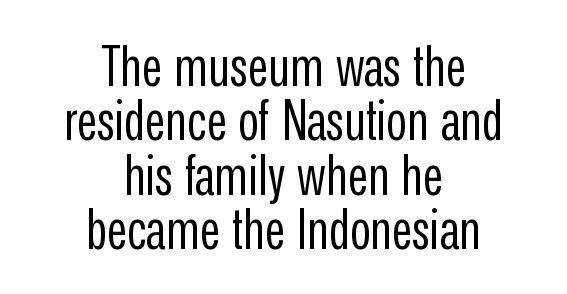
The image shows 56 px regular-weight, condensed sans-serif type, upright; set centered, tight line spacing (0.97x), normal letter spacing, not underlined; low stroke contrast and a medium x-height.
